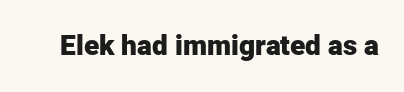
Q: Is the text bold? A: Yes.
Q: Is the text italic (slanted)? A: No, it is upright.
Q: Is the typeface a serif or a sans-serif typeface? A: Sans-serif.
Q: Is the text underlined? A: No.
Q: Is the spacing between letters normal or unusually wide? A: Normal.
Q: Width (condensed, normal, or wide)? A: Normal.
Q: Stroke contrast? A: Low.
Q: x-height? A: Medium.
Q: Monospaced? A: No.
